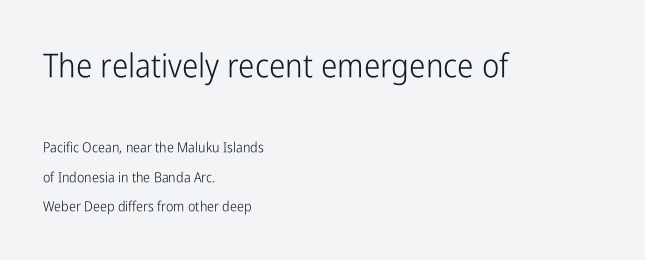
The text was rendered using a sans face with plain stroke endings. Casual observation: everything's shoved over to the left. The strokes are not fattened; the text isn't bold. Interline gaps are noticeably wide in this sample. Nobody drew a line under any word here. Which chunk is bigger? The first one — the top block dwarfs the bottom.
